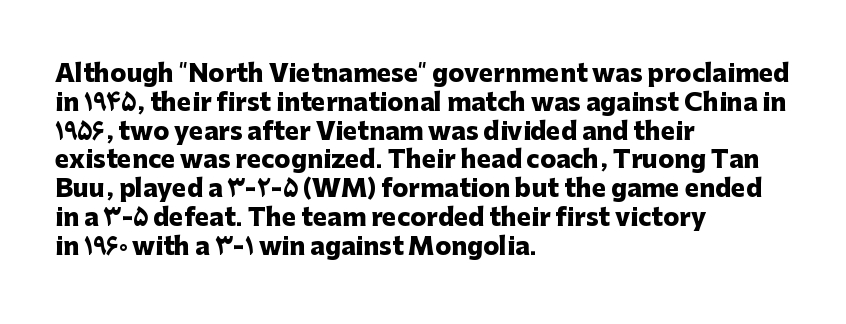
{"italic": "no", "bold": "yes", "underline": "no", "align": "left", "line_spacing_ratio": 1.2, "letter_spacing": "normal", "letter_spacing_em": 0.0, "glyph_px": 24}
